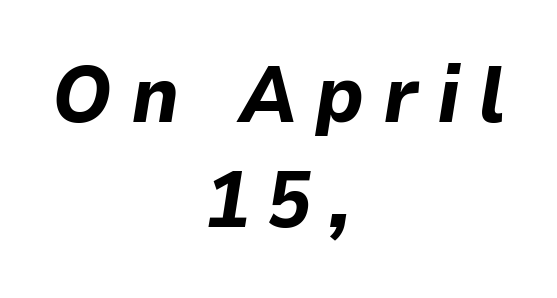
{"italic": "yes", "lean": "right", "slant_degrees": 9, "bold": "yes", "weight": "bold", "width": "normal", "stroke_contrast": "low", "x_height": "medium", "monospaced": "no", "underline": "no", "align": "center", "line_spacing": "normal", "line_spacing_ratio": 1.33, "letter_spacing": "wide", "letter_spacing_em": 0.23, "glyph_px": 79}
